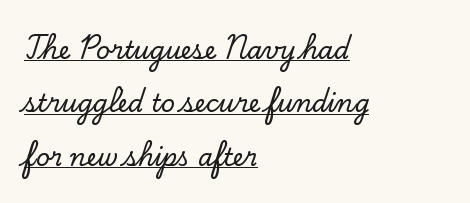
Q: Is the text italic (slanted)? A: Yes.
Q: Is the text underlined? A: Yes.
Q: How is the paragraph aligned? A: Left-aligned.
Q: Is the spacing between letters normal or unusually wide? A: Normal.
Q: Is the spacing between lines tight, normal or loose? A: Loose.
